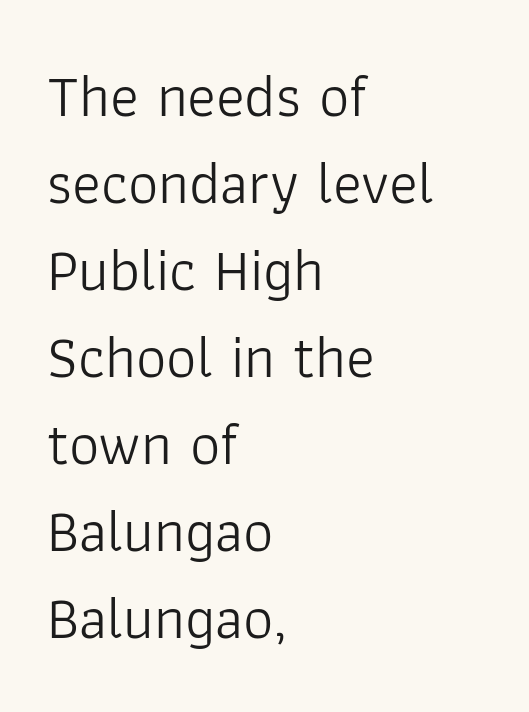
{"serif": "no", "italic": "no", "bold": "no", "weight": "light", "width": "normal", "stroke_contrast": "low", "x_height": "medium", "monospaced": "no", "underline": "no", "align": "left", "line_spacing": "normal", "line_spacing_ratio": 1.45, "letter_spacing": "normal", "letter_spacing_em": 0.0, "glyph_px": 60}
